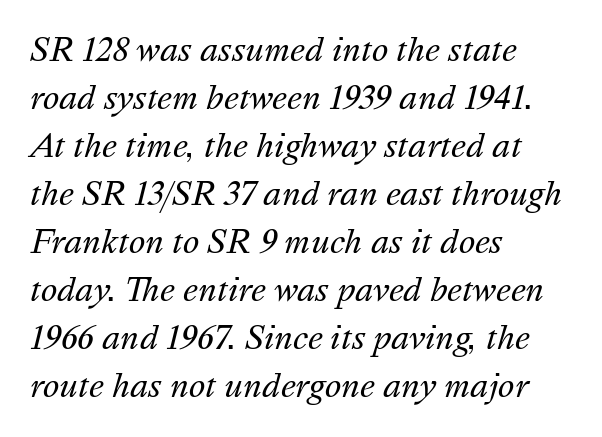
The image shows 31 px regular-weight type, italic (leaning right); set left-aligned, normal line spacing (1.55x), normal letter spacing, not underlined; medium stroke contrast and a medium x-height.
